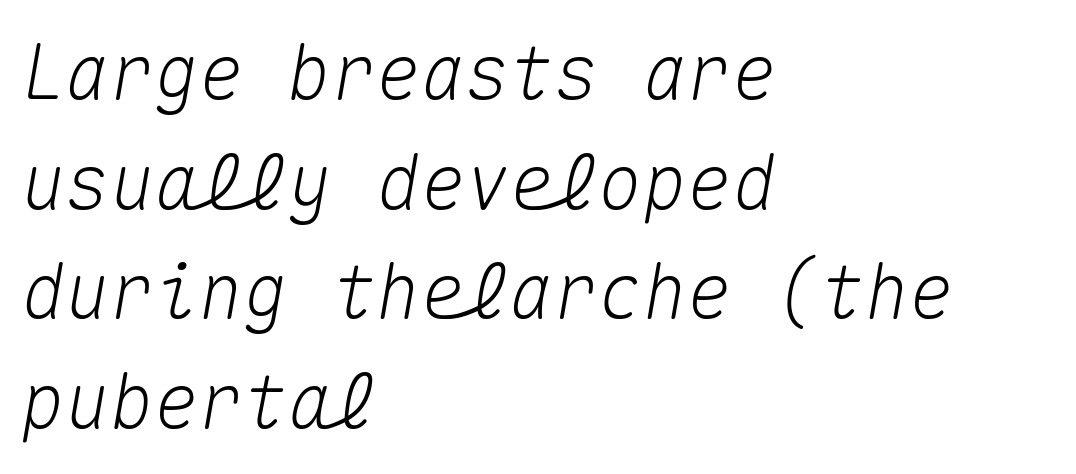
{"italic": "yes", "lean": "right", "slant_degrees": 10, "width": "normal", "stroke_contrast": "medium", "x_height": "medium", "monospaced": "yes", "underline": "no", "align": "left", "line_spacing": "normal", "line_spacing_ratio": 1.48, "letter_spacing": "normal", "letter_spacing_em": 0.0, "glyph_px": 74}
